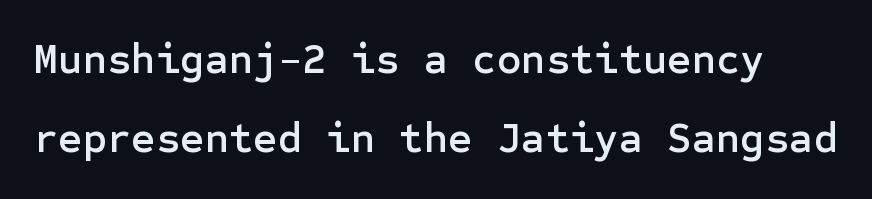
{"serif": "no", "italic": "no", "width": "normal", "stroke_contrast": "low", "x_height": "medium", "underline": "no", "line_spacing_ratio": 1.89, "letter_spacing": "normal", "letter_spacing_em": 0.0, "glyph_px": 42}
